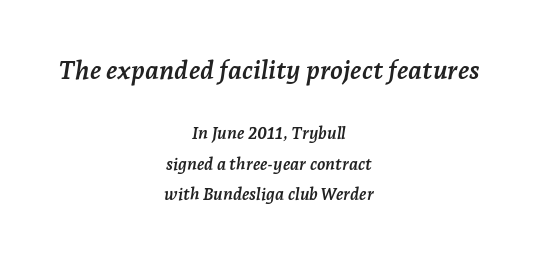
The image shows 26 px bold type, italic (leaning right); set centered, line spacing 1.81x, normal letter spacing, not underlined; the first (top) block is 1.53x larger.
